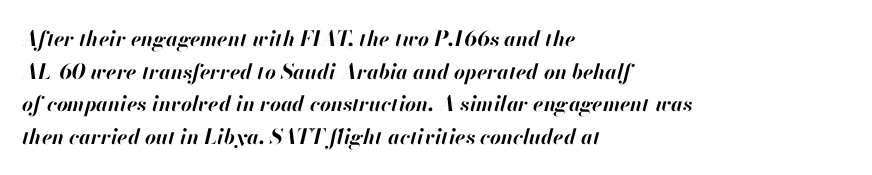
{"italic": "yes", "lean": "right", "slant_degrees": 13, "bold": "yes", "underline": "no", "align": "left", "line_spacing": "normal", "line_spacing_ratio": 1.55, "letter_spacing": "normal", "letter_spacing_em": 0.0, "glyph_px": 21}
